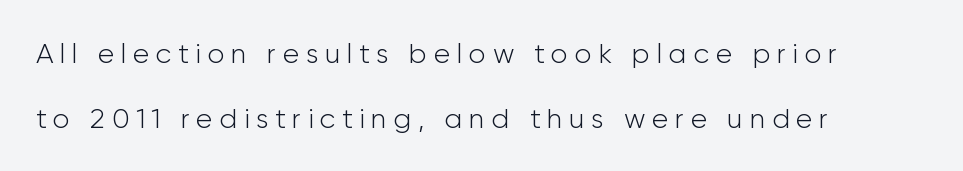
The image shows 28 px light sans-serif type, upright; set left-aligned, loose line spacing (2.32x), unusually wide letter spacing (+0.23 em), not underlined; low stroke contrast and a medium x-height.
